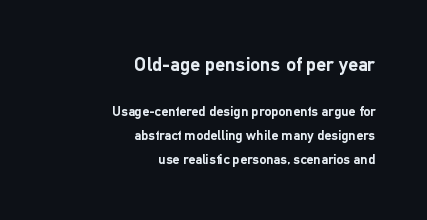
The image shows 20 px bold type, upright; set right-aligned, normal line spacing (1.7x), normal letter spacing, not underlined; the first (top) block is 1.43x larger.
